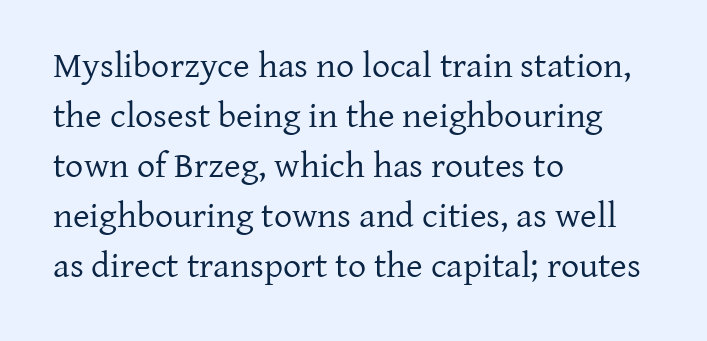
{"serif": "yes", "italic": "no", "bold": "no", "weight": "regular", "width": "normal", "stroke_contrast": "low", "x_height": "medium", "monospaced": "no", "underline": "no", "align": "left", "line_spacing": "normal", "line_spacing_ratio": 1.39, "letter_spacing": "normal", "letter_spacing_em": 0.0, "glyph_px": 36}
